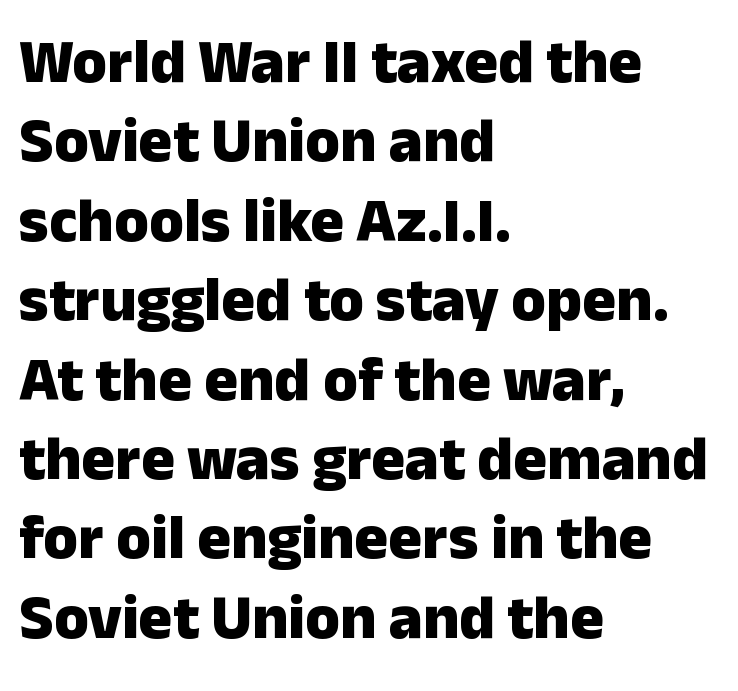
A typesetter would call this proportional, since set widths differ per character. The typeface chosen for these lines omits serifs. The setting favours the left margin, as ordinary paragraphs usually do. This is roman type, the default non-slanted kind. Tracking value appears to be zero — textbook default spacing.
